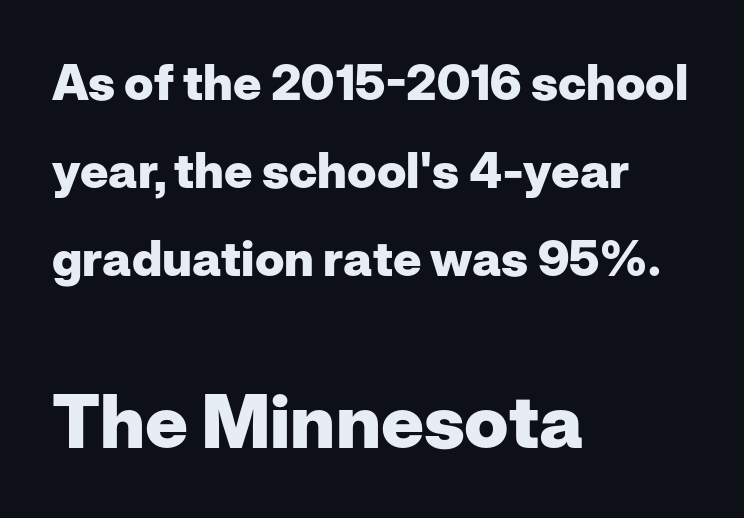
The image shows 74 px heavy sans-serif type, upright; set left-aligned, line spacing 1.8x, normal letter spacing, not underlined; the second (bottom) block is 1.51x larger; low stroke contrast and a medium x-height.
